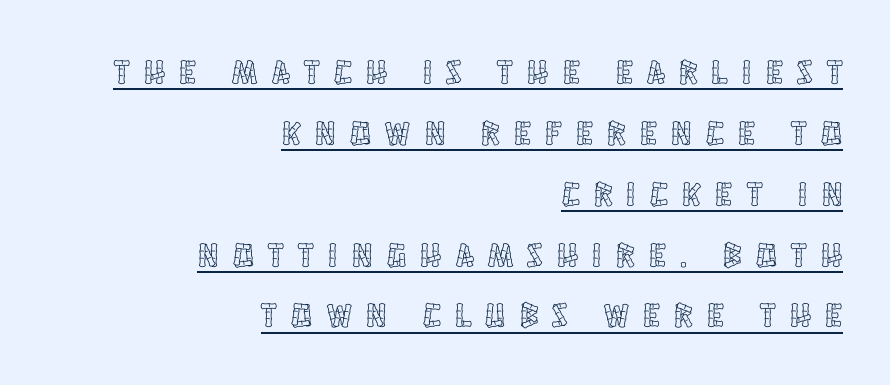
This is the regular roman posture of the typeface. Each line ends at the same right margin while the left side varies. Somebody hit Ctrl+U on this one — the words are underlined. Each letter keeps its own natural width here, so spacing adapts to shape.
